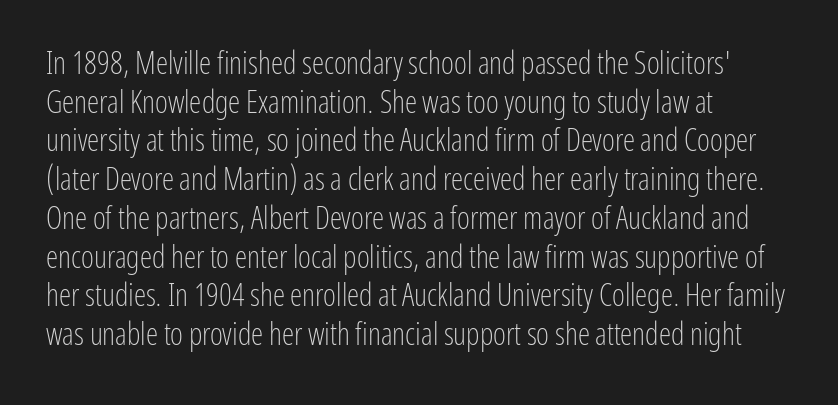
Q: Is the text bold? A: No.
Q: Is the text italic (slanted)? A: No, it is upright.
Q: Is the typeface a serif or a sans-serif typeface? A: Sans-serif.
Q: Is the text underlined? A: No.
Q: How is the paragraph aligned? A: Left-aligned.
Q: Is the spacing between letters normal or unusually wide? A: Normal.
Q: Is the spacing between lines tight, normal or loose? A: Normal.
Q: Width (condensed, normal, or wide)? A: Condensed.
Q: Stroke contrast? A: Low.
Q: x-height? A: Medium.
Q: Monospaced? A: No.
